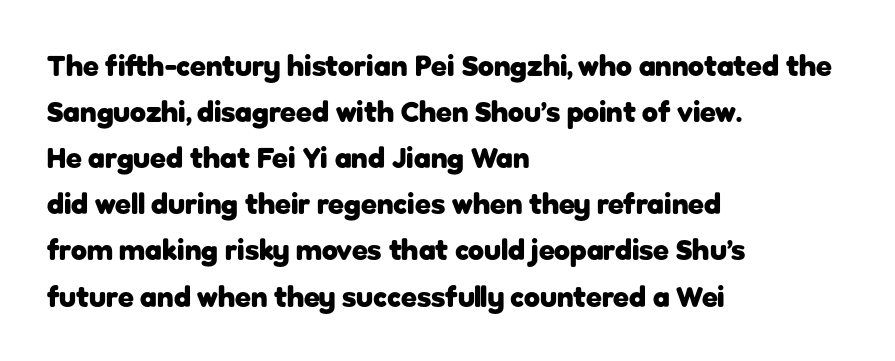
Q: Is the text bold? A: Yes.
Q: Is the text italic (slanted)? A: No, it is upright.
Q: Is the typeface a serif or a sans-serif typeface? A: Sans-serif.
Q: Is the text underlined? A: No.
Q: How is the paragraph aligned? A: Left-aligned.
Q: Is the spacing between letters normal or unusually wide? A: Normal.
Q: Is the spacing between lines tight, normal or loose? A: Normal.
Q: Width (condensed, normal, or wide)? A: Normal.
Q: Stroke contrast? A: Low.
Q: x-height? A: Medium.
Q: Monospaced? A: No.
